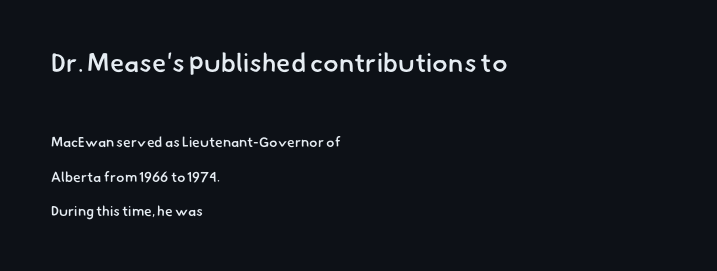
The image shows 26 px text type; set left-aligned, loose line spacing (2.45x), normal letter spacing, not underlined; the first (top) block is 1.86x larger.
